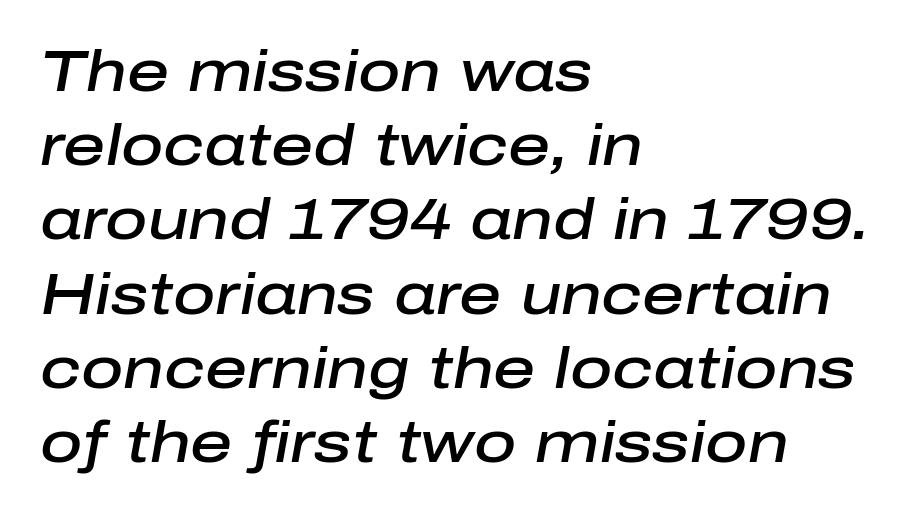
Clear beneath every line of the passage. The space between consecutive lines is moderate. These lines stack with their left ends in a neat column. Letter spacing: default.
